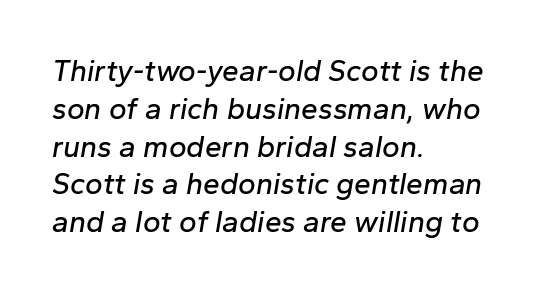
The image shows 30 px text type, italic (leaning right); set left-aligned, normal line spacing (1.26x), normal letter spacing, not underlined; low stroke contrast and a medium x-height.
